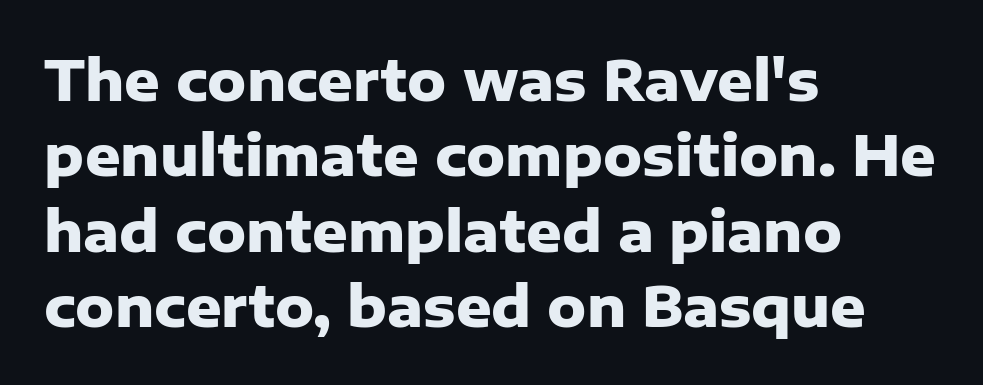
The image shows 55 px heavy sans-serif type, upright; set left-aligned, normal line spacing (1.37x), normal letter spacing, not underlined; low stroke contrast and a medium x-height.
